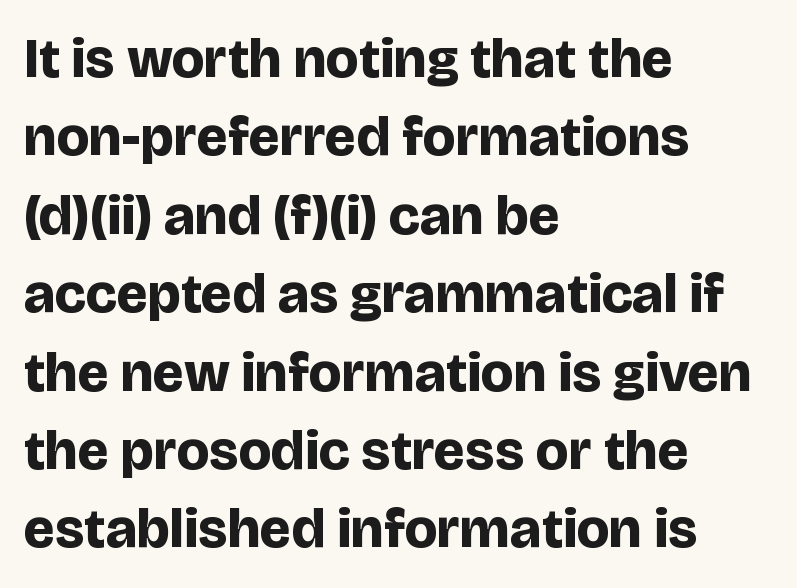
The image shows 56 px bold sans-serif type, upright; set left-aligned, normal line spacing (1.4x), normal letter spacing, not underlined; low stroke contrast and a large x-height.
